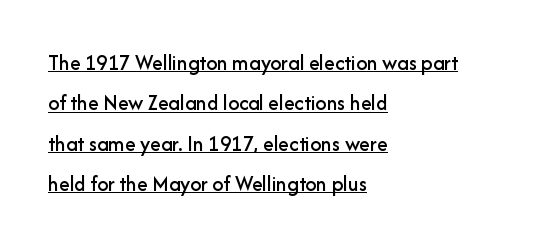
Q: Is the text italic (slanted)? A: No, it is upright.
Q: Is the text underlined? A: Yes.
Q: How is the paragraph aligned? A: Left-aligned.
Q: Is the spacing between letters normal or unusually wide? A: Normal.
